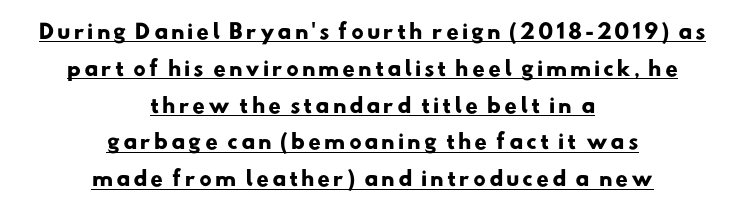
{"bold": "yes", "underline": "yes", "align": "center", "line_spacing_ratio": 1.84, "glyph_px": 20}
